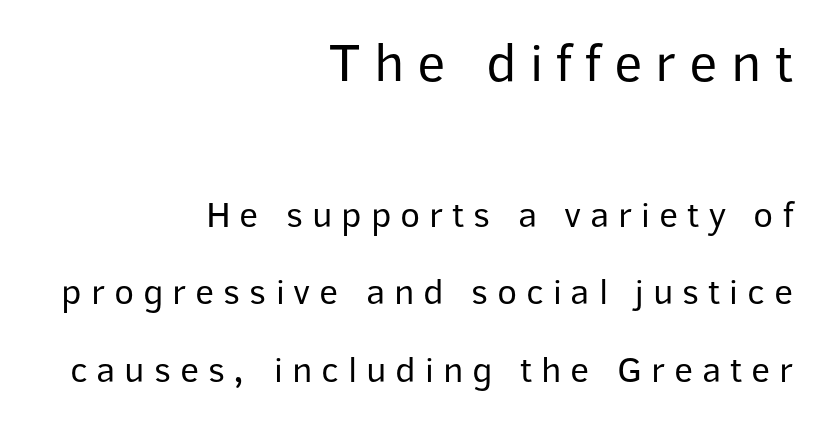
Compared with a typical body face, this is equally light or lighter still. You could not count columns in this text — the font is proportionally spaced. Successive baselines arrive slowly, with a big drop between each. This is the regular roman posture of the typeface. If you drew a ruler down the right edge, every line would touch it. The letterforms stand isolated, each surrounded by extra space.
